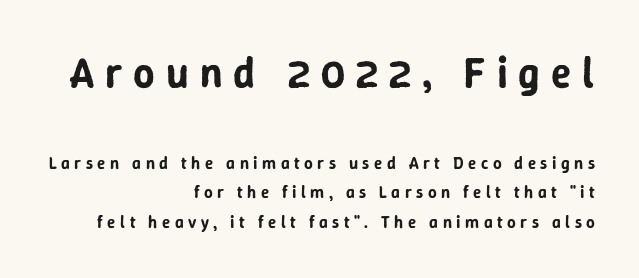
Italic: no, the glyphs are upright roman. Horizontal alignment here is rightward, an uncommon choice for prose. The rendering shrinks the type as you move from the upper chunk to the lower. This rendering features lettering with no underline. The gaps between neighbouring characters are conspicuously large.
